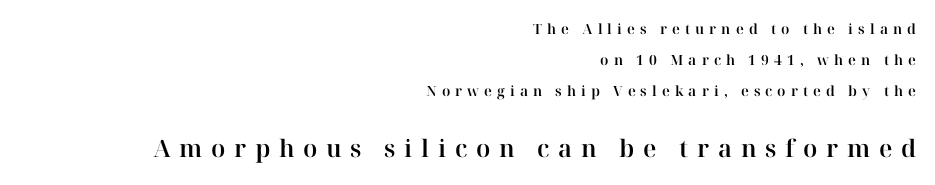
The passage is arranged like a letterhead date or caption credit — flush right. Glance below the letters and you will spot only blank space. Vertical strokes here are truly vertical. Observe the wide spacing: letters keep a clear distance from each other. This block would shrink considerably if given ordinary leading; it's expanded now. A student would notice the bottom passage is typeset larger than what precedes it.
